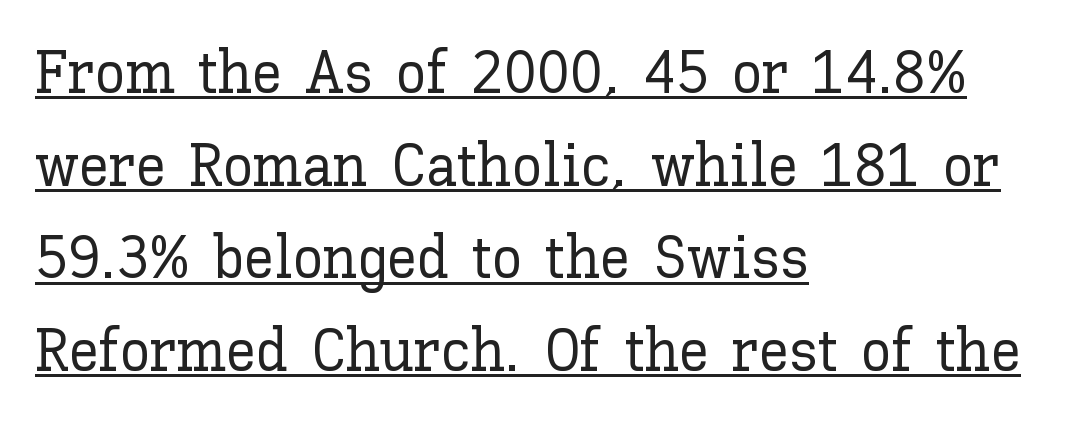
Q: Is the text italic (slanted)? A: No, it is upright.
Q: Is the text underlined? A: Yes.
Q: How is the paragraph aligned? A: Left-aligned.
Q: Is the spacing between letters normal or unusually wide? A: Normal.
Q: Is the spacing between lines tight, normal or loose? A: Normal.
Q: Width (condensed, normal, or wide)? A: Normal.
Q: Stroke contrast? A: Low.
Q: x-height? A: Medium.
Q: Monospaced? A: No.
